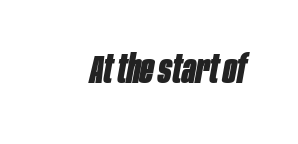
Spacing between characters is what you'd get straight out of the box. Would a proofreader flag this as italicized? Yes. Each letter keeps its own natural width here, so spacing adapts to shape. Check the space under the baseline: it is left empty. On the weight axis this lands at bold, roughly 700.
